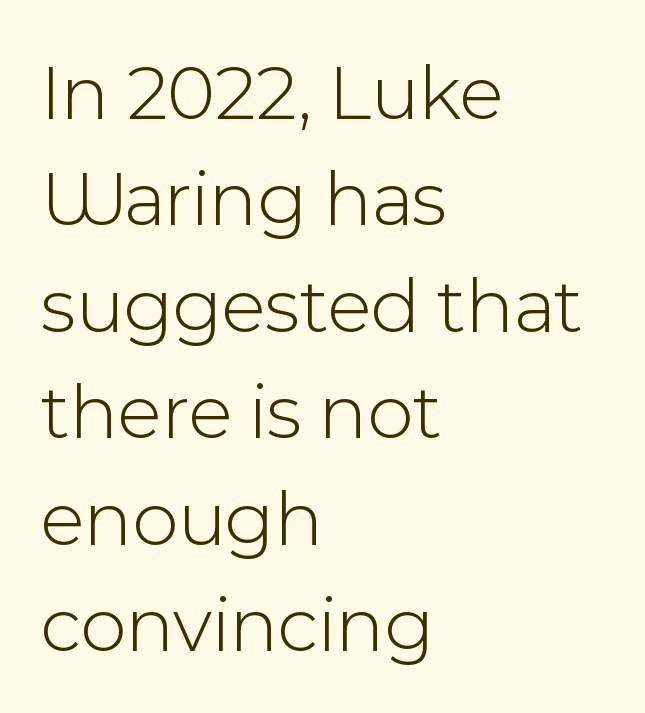
Q: Is the text bold? A: No.
Q: Is the text italic (slanted)? A: No, it is upright.
Q: Is the typeface a serif or a sans-serif typeface? A: Sans-serif.
Q: Is the text underlined? A: No.
Q: How is the paragraph aligned? A: Left-aligned.
Q: Is the spacing between letters normal or unusually wide? A: Normal.
Q: Is the spacing between lines tight, normal or loose? A: Normal.
Q: Width (condensed, normal, or wide)? A: Normal.
Q: x-height? A: Medium.
Q: Monospaced? A: No.
